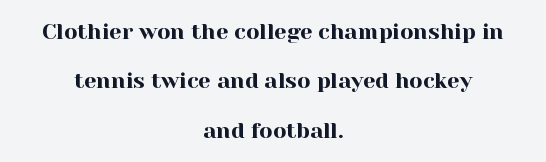
The image shows 22 px text type, upright; set centered, loose line spacing (2.24x), normal letter spacing, not underlined.
